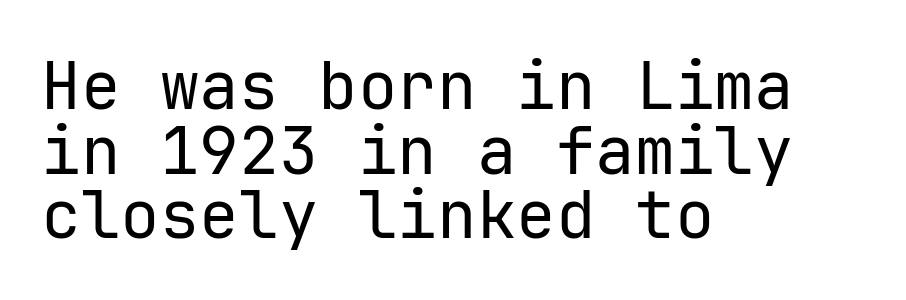
Q: Is the text bold? A: No.
Q: Is the text italic (slanted)? A: No, it is upright.
Q: Is the typeface a serif or a sans-serif typeface? A: Sans-serif.
Q: Is the text underlined? A: No.
Q: How is the paragraph aligned? A: Left-aligned.
Q: Is the spacing between letters normal or unusually wide? A: Normal.
Q: Is the spacing between lines tight, normal or loose? A: Tight.
Q: Width (condensed, normal, or wide)? A: Normal.
Q: Stroke contrast? A: Low.
Q: x-height? A: Medium.
